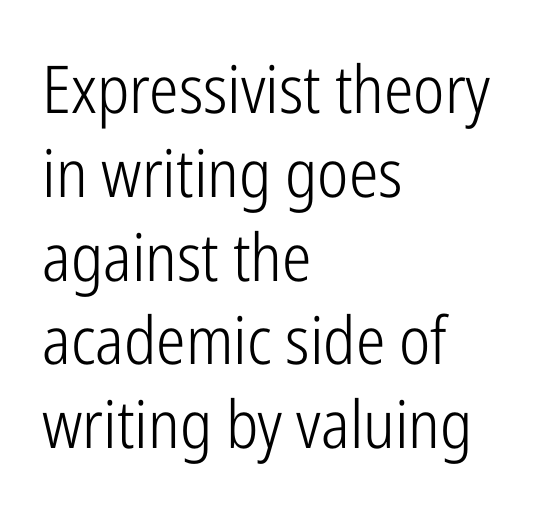
The face used here is proportionally spaced, like ordinary book or web type. Observe the absence of serifs on each vertical stroke in this sample. Underlining? Definitely not there. Standard letterfit; no display-style spreading of the glyphs. Italic: no, the glyphs are upright roman. Weight: regular or lighter.
